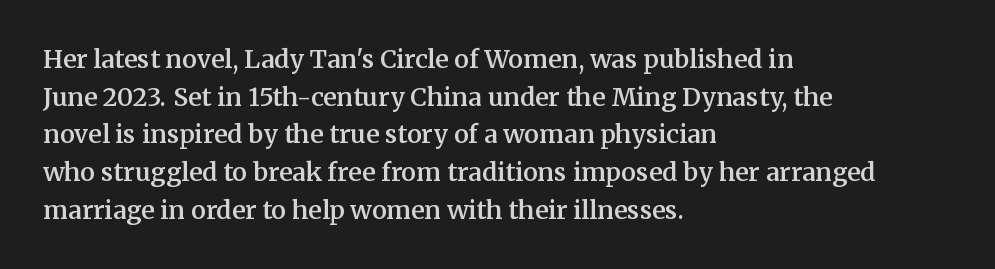
The foot of each line stays bare and open. Horizontal bands of white between lines are of average thickness. A fair bit of extra ink — the face is semibold, not bold. Where is the straight margin? On the left.
